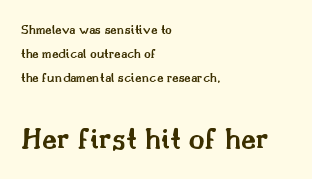
Line beginnings align vertically; line endings do not. This is serif lettering, the kind often seen in printed books. Is the type bold? Partly — it's a semibold, heavier than regular but not fully bold. Each letter keeps its own natural width here, so spacing adapts to shape. Nothing unusual about the tracking: characters are spaced as the font intends.
